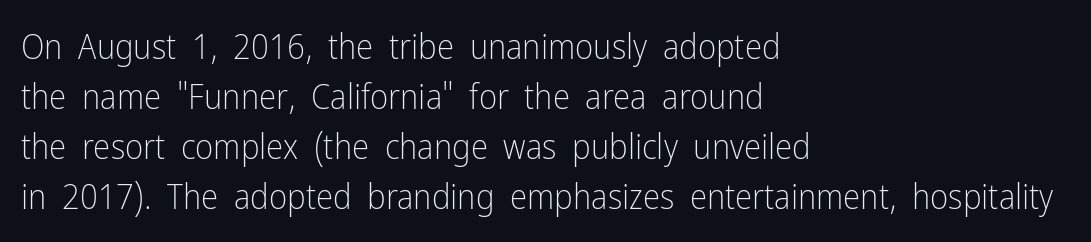
The image shows 35 px light, condensed sans-serif type, upright; set left-aligned, normal line spacing (1.43x), normal letter spacing, not underlined; low stroke contrast and a medium x-height.
